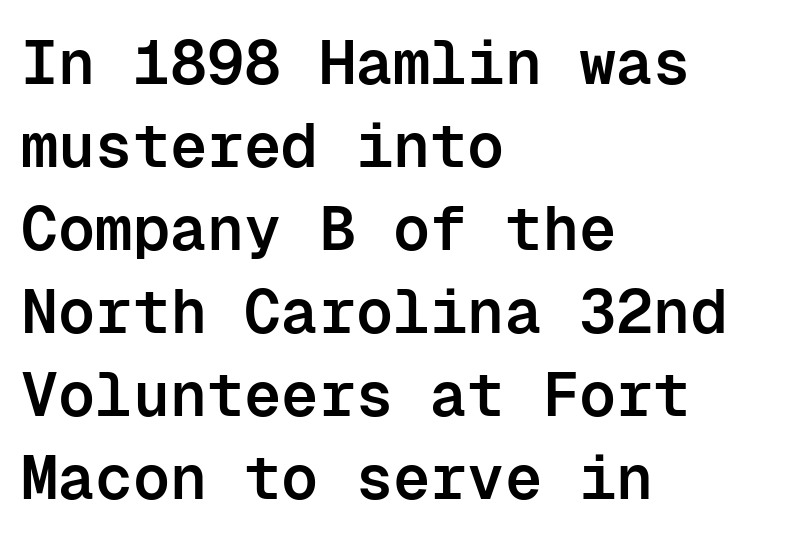
Q: Is the text bold? A: Semi-bold.
Q: Is the text italic (slanted)? A: No, it is upright.
Q: Is the typeface a serif or a sans-serif typeface? A: Sans-serif.
Q: Is the text underlined? A: No.
Q: How is the paragraph aligned? A: Left-aligned.
Q: Is the spacing between letters normal or unusually wide? A: Normal.
Q: Is the spacing between lines tight, normal or loose? A: Normal.
Q: Width (condensed, normal, or wide)? A: Normal.
Q: Stroke contrast? A: Low.
Q: x-height? A: Medium.
Q: Monospaced? A: Yes.
